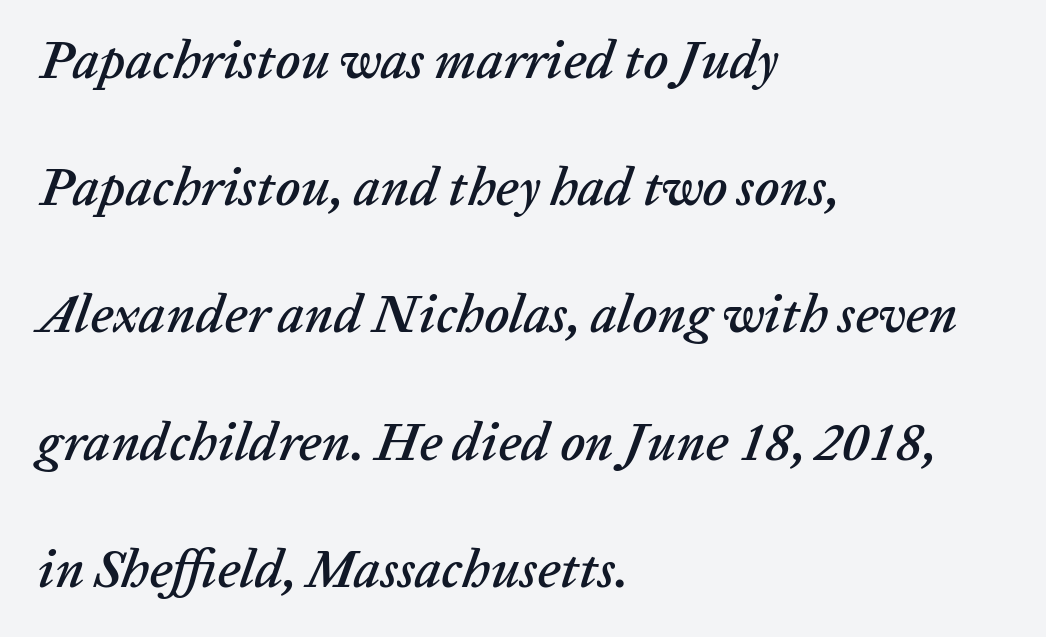
The image shows 53 px text type, italic (leaning right); set left-aligned, loose line spacing (2.4x), normal letter spacing, not underlined; low stroke contrast and a medium x-height.
